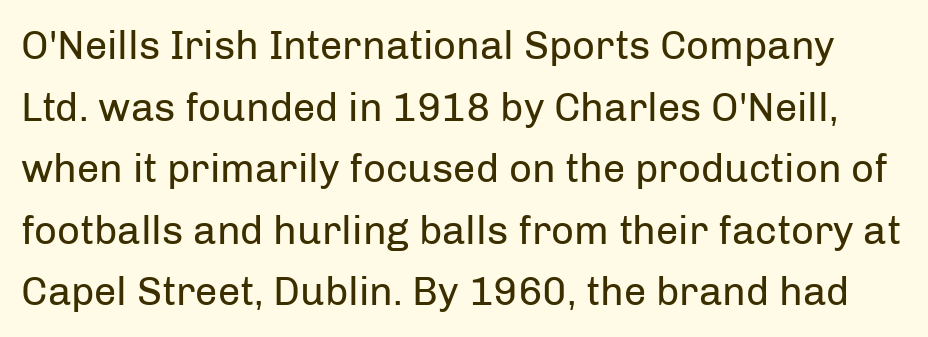
Q: Is the text bold? A: No.
Q: Is the text italic (slanted)? A: No, it is upright.
Q: Is the typeface a serif or a sans-serif typeface? A: Sans-serif.
Q: Is the text underlined? A: No.
Q: Is the spacing between letters normal or unusually wide? A: Normal.
Q: Is the spacing between lines tight, normal or loose? A: Normal.
Q: Width (condensed, normal, or wide)? A: Normal.
Q: Stroke contrast? A: Low.
Q: x-height? A: Medium.
Q: Monospaced? A: No.
